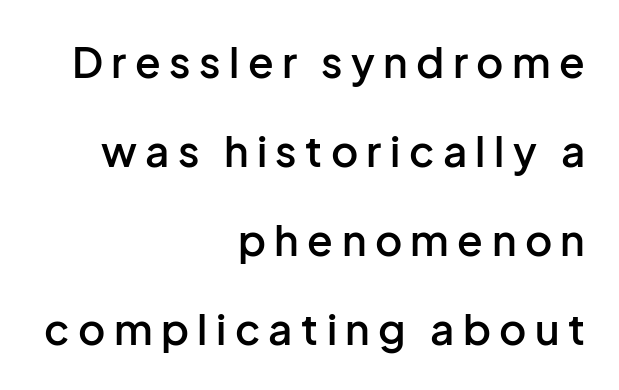
The ragged edge is on the left, which tells us the setting is flush right. The tracking reads as deliberately expanded to a designer's eye. The letters are semibold — heavier than regular but short of a full bold. Only glyphs here, with clear space below each row.
